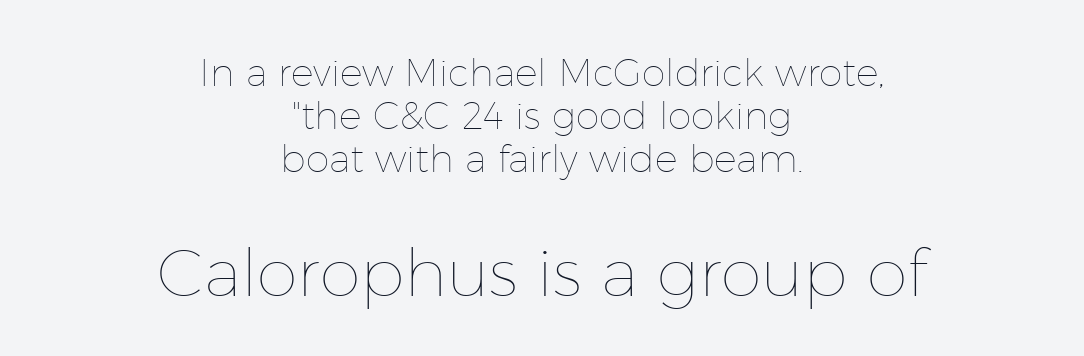
Q: Is the text bold? A: No.
Q: Is the text italic (slanted)? A: No, it is upright.
Q: Is the text underlined? A: No.
Q: How is the paragraph aligned? A: Centered.
Q: Is the spacing between letters normal or unusually wide? A: Normal.
Q: Is the spacing between lines tight, normal or loose? A: Tight.
Q: Which block of text is set in a larger size, the first (top) or the second (bottom)? A: The second (bottom) one.
Q: Width (condensed, normal, or wide)? A: Normal.
Q: Stroke contrast? A: Low.
Q: x-height? A: Medium.
Q: Monospaced? A: No.
